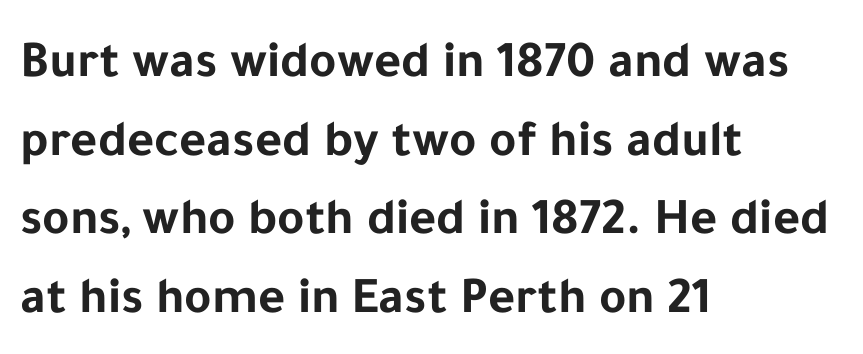
This sample keeps an unexceptional amount of space between lines. Teacher's note: observe the even left margin — that is flush-left alignment. These lines carry a lot of weight — the face is fully bold. Is this a sans? Yes — the strokes have no serifs. Quick note: underline off. What stands out about the letter spacing? Nothing — it is the standard amount.
